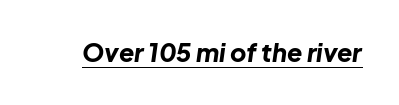
The image shows 25 px bold type, italic (leaning right); set normal letter spacing, underlined.
